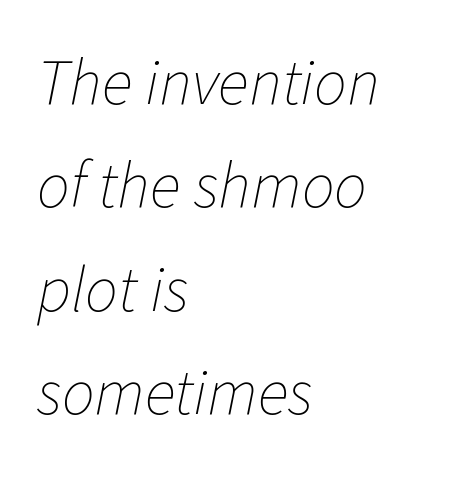
{"italic": "yes", "lean": "right", "slant_degrees": 11, "bold": "no", "weight": "thin", "width": "normal", "stroke_contrast": "low", "x_height": "medium", "monospaced": "no", "underline": "no", "align": "left", "line_spacing": "normal", "line_spacing_ratio": 1.59, "letter_spacing": "normal", "letter_spacing_em": 0.0, "glyph_px": 65}
